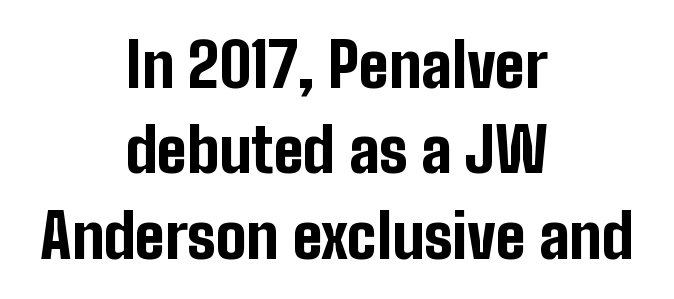
{"serif": "no", "italic": "no", "bold": "yes", "weight": "bold", "width": "condensed", "stroke_contrast": "low", "x_height": "medium", "monospaced": "no", "underline": "no", "align": "center", "line_spacing": "normal", "line_spacing_ratio": 1.4, "letter_spacing": "normal", "letter_spacing_em": 0.0, "glyph_px": 61}
